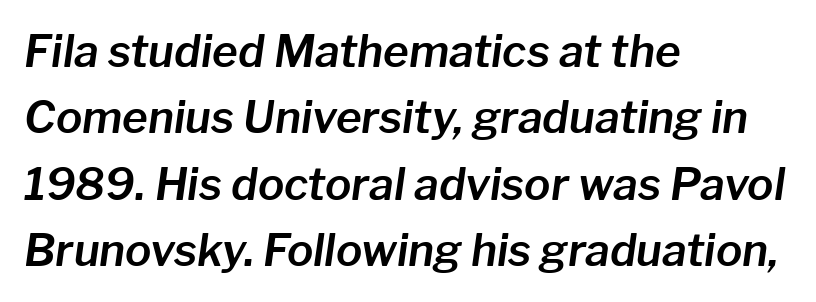
Q: Is the text italic (slanted)? A: Yes, it leans right by about 8 degrees.
Q: Is the text underlined? A: No.
Q: How is the paragraph aligned? A: Left-aligned.
Q: Is the spacing between letters normal or unusually wide? A: Normal.
Q: Is the spacing between lines tight, normal or loose? A: Normal.
Q: Width (condensed, normal, or wide)? A: Normal.
Q: Stroke contrast? A: Low.
Q: x-height? A: Medium.
Q: Monospaced? A: No.
